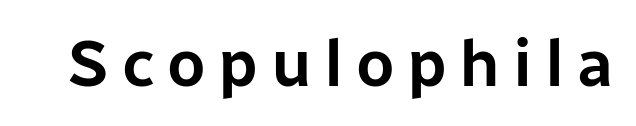
The image shows 66 px sans-serif type, upright; set not underlined; low stroke contrast and a medium x-height.
